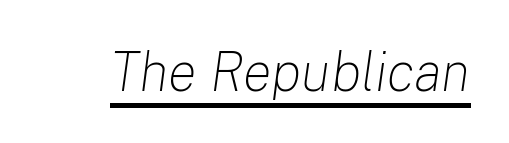
The image shows 54 px light type, italic (leaning right); set normal letter spacing, underlined; low stroke contrast and a medium x-height.
